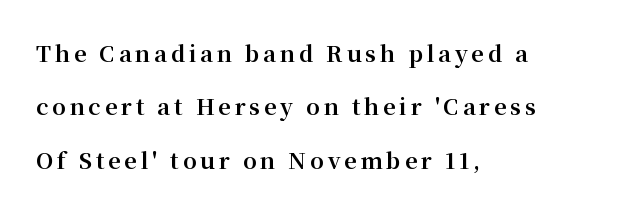
The image shows 22 px bold type, upright; set left-aligned, loose line spacing (2.43x), not underlined.
